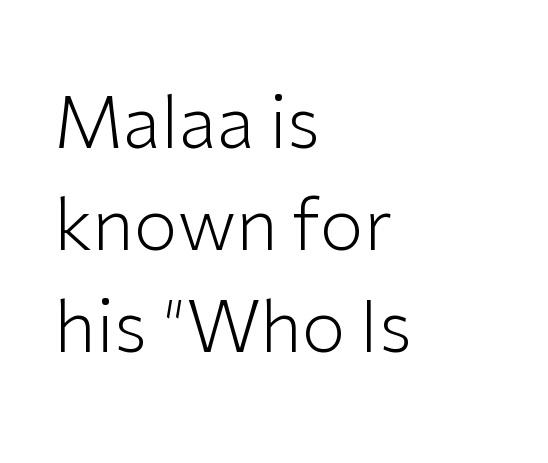
Q: Is the text bold? A: No.
Q: Is the text italic (slanted)? A: No, it is upright.
Q: Is the typeface a serif or a sans-serif typeface? A: Sans-serif.
Q: Is the text underlined? A: No.
Q: How is the paragraph aligned? A: Left-aligned.
Q: Is the spacing between letters normal or unusually wide? A: Normal.
Q: Is the spacing between lines tight, normal or loose? A: Normal.
Q: Width (condensed, normal, or wide)? A: Normal.
Q: Stroke contrast? A: Low.
Q: x-height? A: Medium.
Q: Monospaced? A: No.
